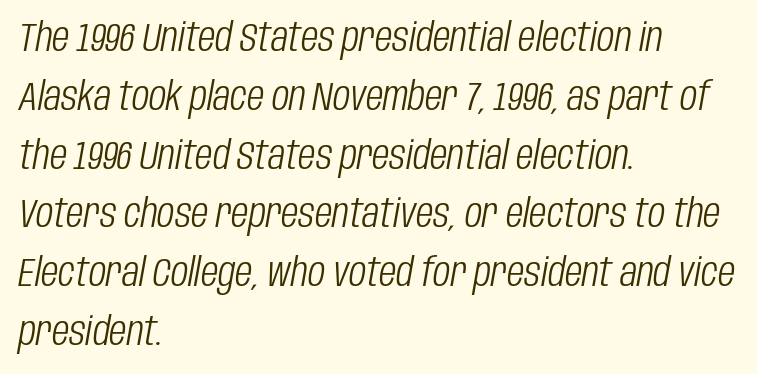
Q: Is the text bold? A: No.
Q: Is the text italic (slanted)? A: Yes, it leans right by about 10 degrees.
Q: Is the text underlined? A: No.
Q: How is the paragraph aligned? A: Left-aligned.
Q: Is the spacing between letters normal or unusually wide? A: Normal.
Q: Is the spacing between lines tight, normal or loose? A: Normal.
Q: Width (condensed, normal, or wide)? A: Condensed.
Q: Stroke contrast? A: Low.
Q: x-height? A: Large.
Q: Monospaced? A: No.
